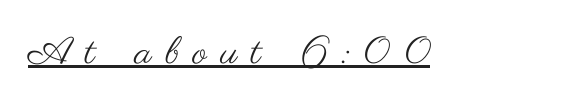
The typesetting does not lean heavy: it is not bold. Spacing between characters has been opened up far beyond the box default. A typesetter would label this face a sans. Note the varied advance widths — an 'i' is clearly narrower than an 'm'.
